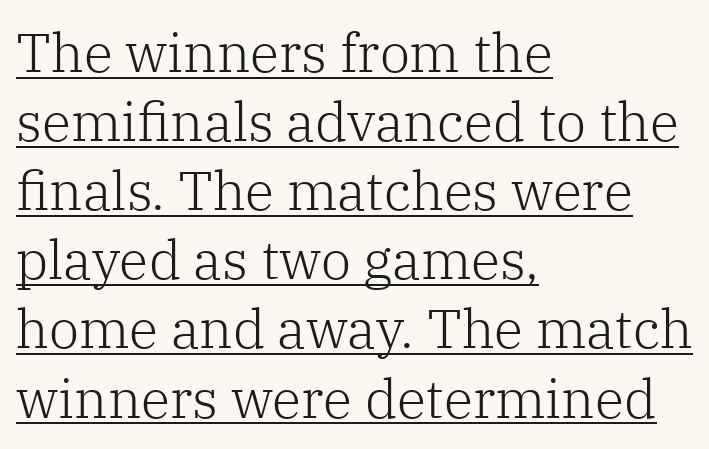
Successive baselines arrive at the customary interval. Is the stroke heavy? The answer is a plain regular-or-lighter. Notice how the passage keeps a crisp vertical edge on the left only. Quick note: underline on. Posture: straight, roman, zero tilt.
